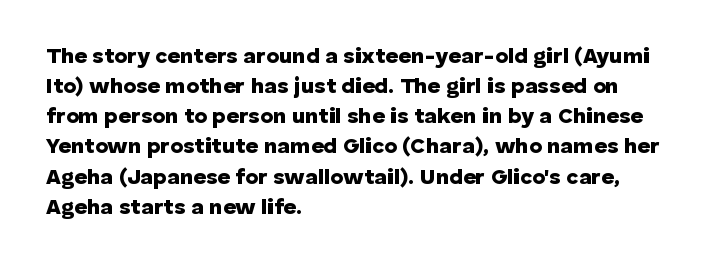
The image shows 22 px bold type, upright; set left-aligned, normal line spacing (1.37x), normal letter spacing, not underlined.
